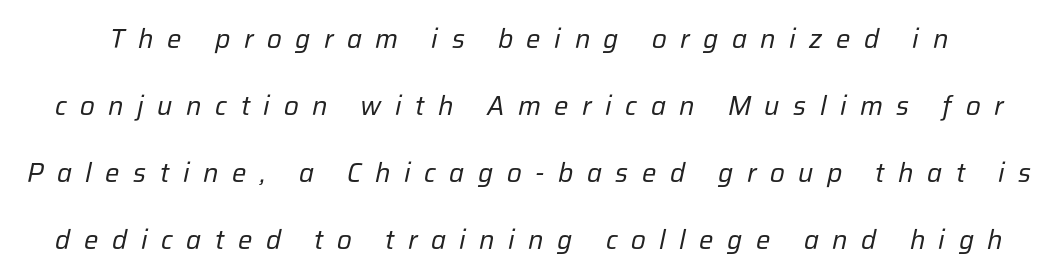
Weight: not bold — regular or lighter. The strip under each line holds only bare page. Emphasis-style slanted type is in use. How are the letters spaced? Widely, with obvious added tracking.
